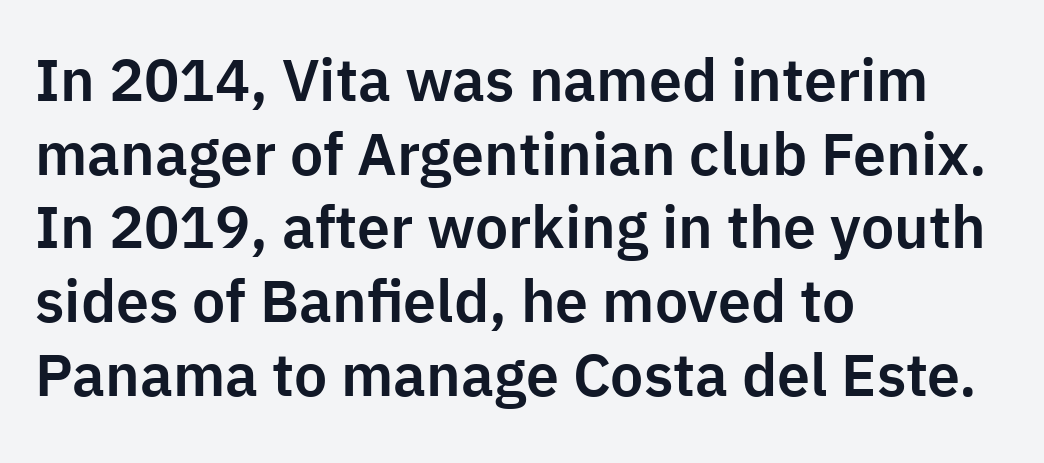
Q: Is the text italic (slanted)? A: No, it is upright.
Q: Is the typeface a serif or a sans-serif typeface? A: Sans-serif.
Q: Is the text underlined? A: No.
Q: How is the paragraph aligned? A: Left-aligned.
Q: Is the spacing between letters normal or unusually wide? A: Normal.
Q: Is the spacing between lines tight, normal or loose? A: Normal.
Q: Width (condensed, normal, or wide)? A: Normal.
Q: Stroke contrast? A: Low.
Q: x-height? A: Medium.
Q: Monospaced? A: No.
